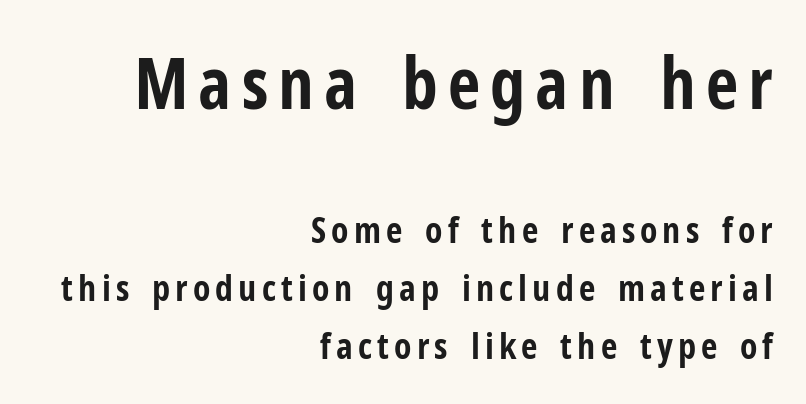
Q: Is the text bold? A: Yes.
Q: Is the text italic (slanted)? A: No, it is upright.
Q: Is the typeface a serif or a sans-serif typeface? A: Sans-serif.
Q: Is the text underlined? A: No.
Q: How is the paragraph aligned? A: Right-aligned.
Q: Is the spacing between lines tight, normal or loose? A: Normal.
Q: Which block of text is set in a larger size, the first (top) or the second (bottom)? A: The first (top) one.
Q: Width (condensed, normal, or wide)? A: Condensed.
Q: Stroke contrast? A: Low.
Q: x-height? A: Medium.
Q: Monospaced? A: No.
